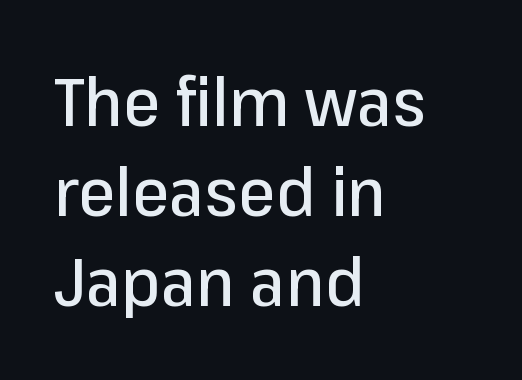
Q: Is the text italic (slanted)? A: No, it is upright.
Q: Is the typeface a serif or a sans-serif typeface? A: Sans-serif.
Q: Is the text underlined? A: No.
Q: How is the paragraph aligned? A: Left-aligned.
Q: Is the spacing between letters normal or unusually wide? A: Normal.
Q: Is the spacing between lines tight, normal or loose? A: Normal.
Q: Width (condensed, normal, or wide)? A: Normal.
Q: Stroke contrast? A: Low.
Q: x-height? A: Medium.
Q: Monospaced? A: No.
